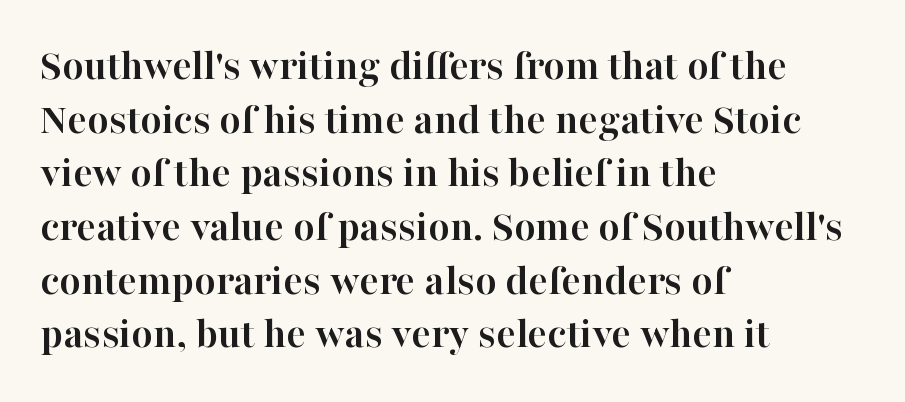
Q: Is the text bold? A: Yes.
Q: Is the text italic (slanted)? A: No, it is upright.
Q: Is the typeface a serif or a sans-serif typeface? A: Serif.
Q: Is the text underlined? A: No.
Q: How is the paragraph aligned? A: Left-aligned.
Q: Is the spacing between letters normal or unusually wide? A: Normal.
Q: Width (condensed, normal, or wide)? A: Normal.
Q: Stroke contrast? A: High.
Q: x-height? A: Medium.
Q: Monospaced? A: No.
